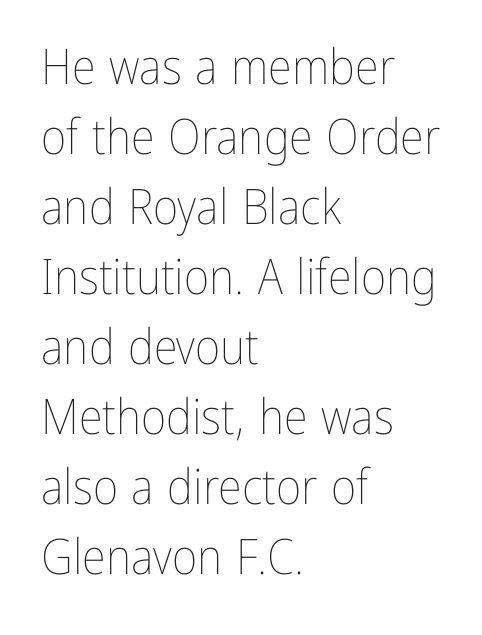
Vertically, the passage feels balanced, rows spaced as you'd expect. Italic? Not at all — the glyphs are vertical. No extra tracking has been applied to these lines. Compared with a typical body face, this is equally light or lighter still. Caption: multi-line text, flush left, ragged right. Here the designer chose a conventional face with non-uniform glyph widths.
